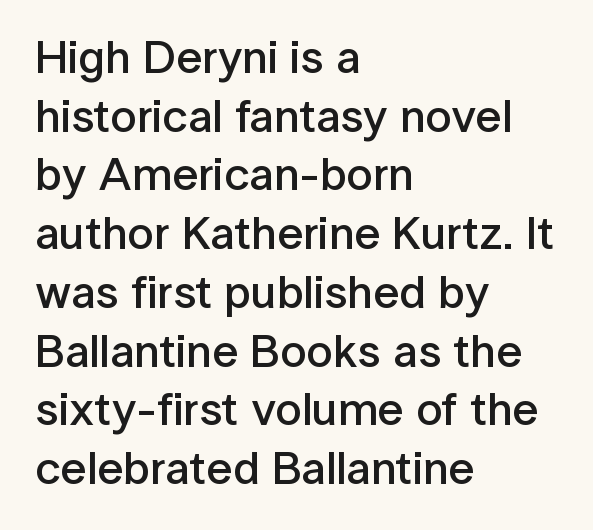
The image shows 47 px semibold sans-serif type, upright; set left-aligned, normal line spacing (1.25x), normal letter spacing, not underlined; low stroke contrast and a medium x-height.
